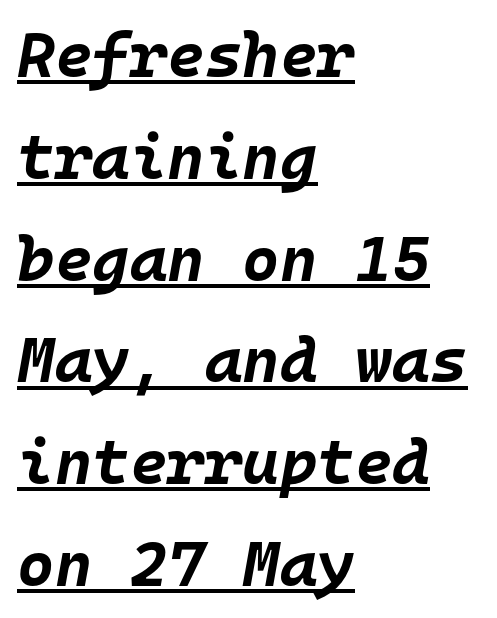
Short and long lines alike share a common starting point at left. The text carries the slant typical of an italic or oblique font. Notice how descenders clear the ascenders below comfortably — that's standard leading. There is no visible air inserted between adjacent glyphs. The glyphs have the mass of a bold cut. The passage shown is underscored from start to finish.
